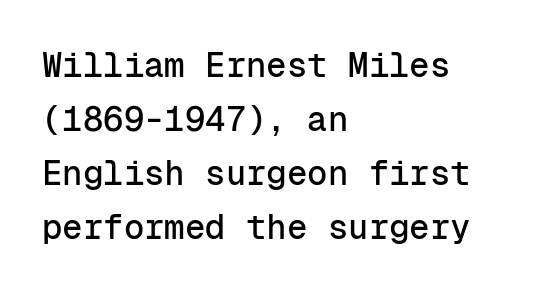
Q: Is the text italic (slanted)? A: No, it is upright.
Q: Is the typeface a serif or a sans-serif typeface? A: Sans-serif.
Q: Is the text underlined? A: No.
Q: How is the paragraph aligned? A: Left-aligned.
Q: Is the spacing between letters normal or unusually wide? A: Normal.
Q: Is the spacing between lines tight, normal or loose? A: Normal.
Q: Width (condensed, normal, or wide)? A: Normal.
Q: Stroke contrast? A: Low.
Q: x-height? A: Medium.
Q: Monospaced? A: Yes.
